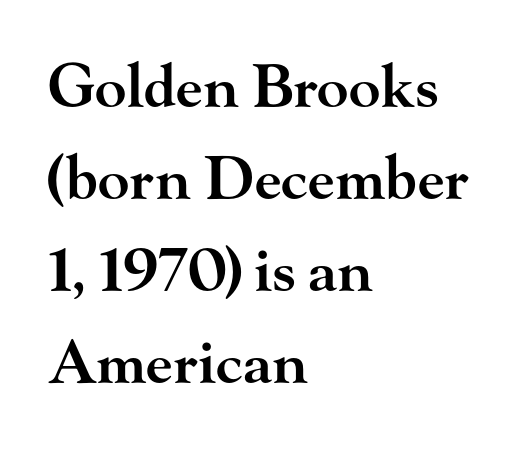
{"serif": "yes", "italic": "no", "bold": "semi", "weight": "semibold", "width": "wide", "stroke_contrast": "high", "x_height": "small", "monospaced": "no", "underline": "no", "align": "left", "line_spacing": "normal", "line_spacing_ratio": 1.56, "letter_spacing": "normal", "letter_spacing_em": 0.0, "glyph_px": 59}
